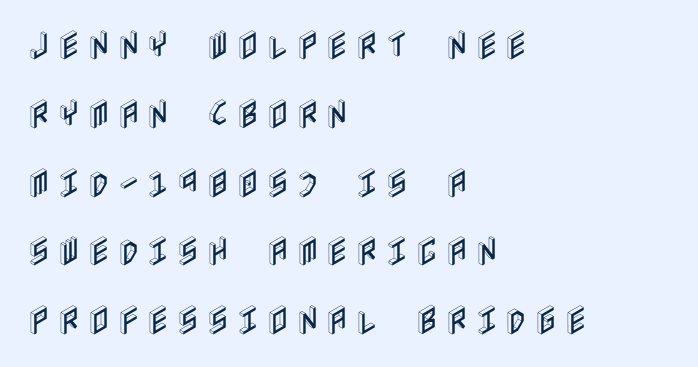
The image shows 32 px condensed type, upright; set left-aligned, loose line spacing (2.15x), unusually wide letter spacing (+0.2 em), not underlined; a large x-height.
